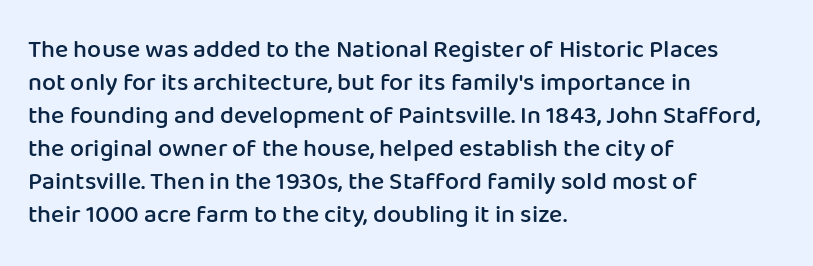
Q: Is the text bold? A: Semi-bold.
Q: Is the text italic (slanted)? A: No, it is upright.
Q: Is the text underlined? A: No.
Q: How is the paragraph aligned? A: Left-aligned.
Q: Is the spacing between letters normal or unusually wide? A: Normal.
Q: Is the spacing between lines tight, normal or loose? A: Normal.
